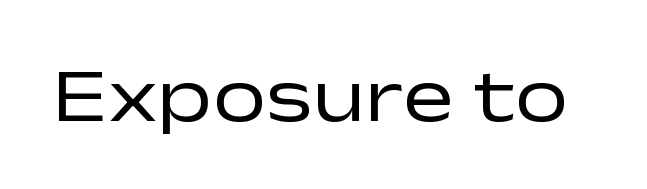
{"serif": "no", "italic": "no", "bold": "no", "weight": "regular", "width": "wide", "stroke_contrast": "low", "x_height": "medium", "monospaced": "no", "underline": "no", "letter_spacing": "normal", "letter_spacing_em": 0.0, "glyph_px": 76}
